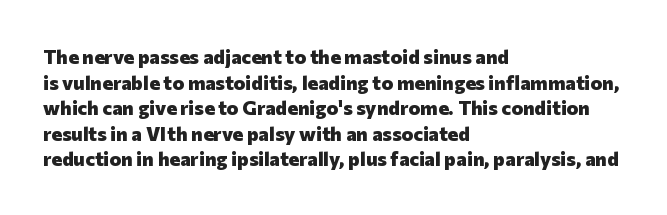
{"italic": "no", "bold": "yes", "underline": "no", "align": "left", "line_spacing": "normal", "line_spacing_ratio": 1.28, "letter_spacing": "normal", "letter_spacing_em": 0.0, "glyph_px": 20}
